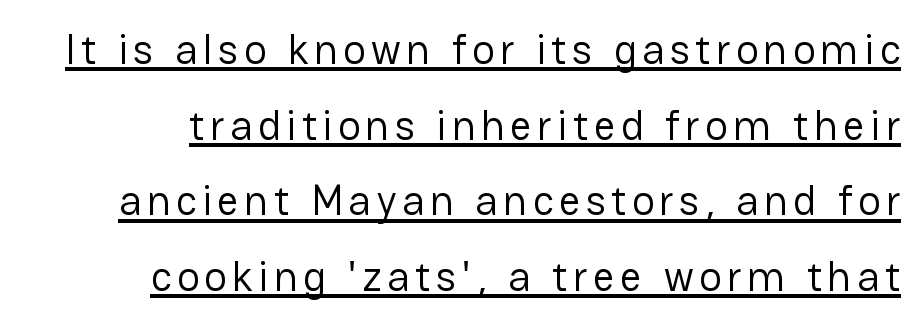
The image shows 42 px regular-weight sans-serif type, upright; set line spacing 1.8x, underlined; low stroke contrast and a medium x-height.
